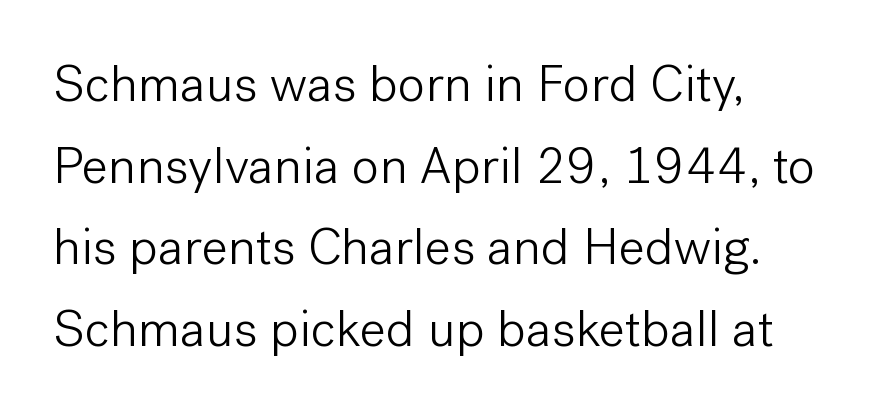
{"serif": "no", "italic": "no", "bold": "no", "weight": "light", "width": "normal", "stroke_contrast": "low", "x_height": "medium", "monospaced": "no", "underline": "no", "align": "left", "line_spacing": "normal", "line_spacing_ratio": 1.57, "letter_spacing": "normal", "letter_spacing_em": 0.0, "glyph_px": 52}
